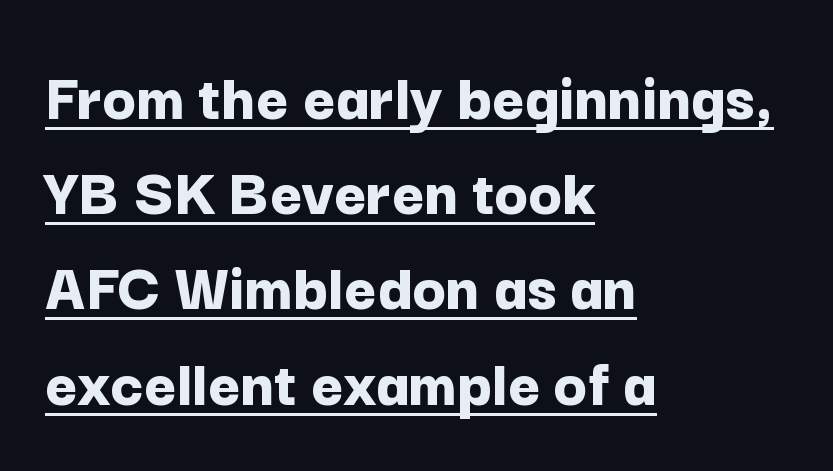
The image shows 69 px bold sans-serif type, upright; set left-aligned, normal line spacing (1.38x), normal letter spacing, underlined; low stroke contrast and a medium x-height.
